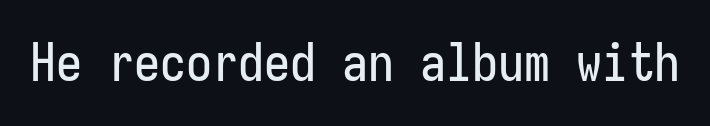
{"serif": "no", "italic": "no", "width": "condensed", "stroke_contrast": "low", "x_height": "medium", "underline": "no", "letter_spacing": "normal", "letter_spacing_em": 0.0, "glyph_px": 52}
